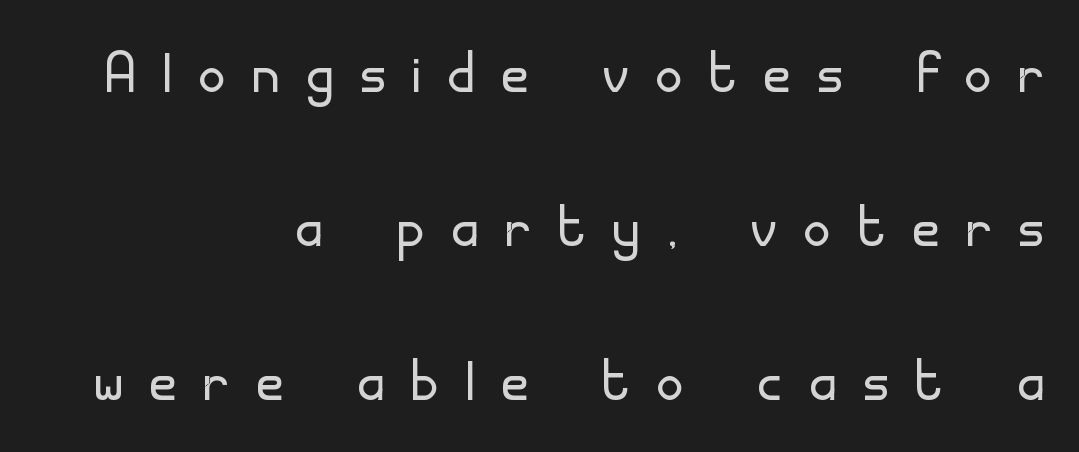
Q: Is the text bold? A: No.
Q: Is the text italic (slanted)? A: No, it is upright.
Q: Is the typeface a serif or a sans-serif typeface? A: Sans-serif.
Q: Is the text underlined? A: No.
Q: How is the paragraph aligned? A: Right-aligned.
Q: Is the spacing between letters normal or unusually wide? A: Unusually wide.
Q: Is the spacing between lines tight, normal or loose? A: Loose.
Q: Width (condensed, normal, or wide)? A: Normal.
Q: Stroke contrast? A: Low.
Q: x-height? A: Small.
Q: Monospaced? A: No.
